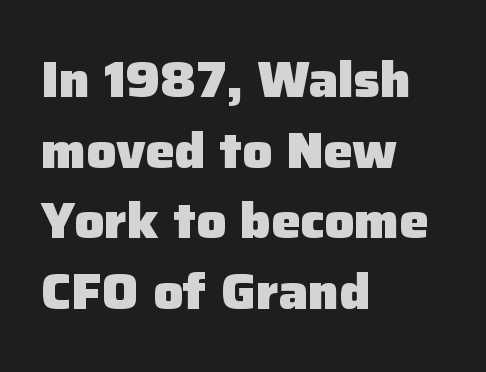
Q: Is the text bold? A: Yes.
Q: Is the text italic (slanted)? A: No, it is upright.
Q: Is the typeface a serif or a sans-serif typeface? A: Sans-serif.
Q: Is the text underlined? A: No.
Q: How is the paragraph aligned? A: Left-aligned.
Q: Is the spacing between letters normal or unusually wide? A: Normal.
Q: Is the spacing between lines tight, normal or loose? A: Normal.
Q: Width (condensed, normal, or wide)? A: Normal.
Q: Stroke contrast? A: Low.
Q: x-height? A: Medium.
Q: Monospaced? A: No.
